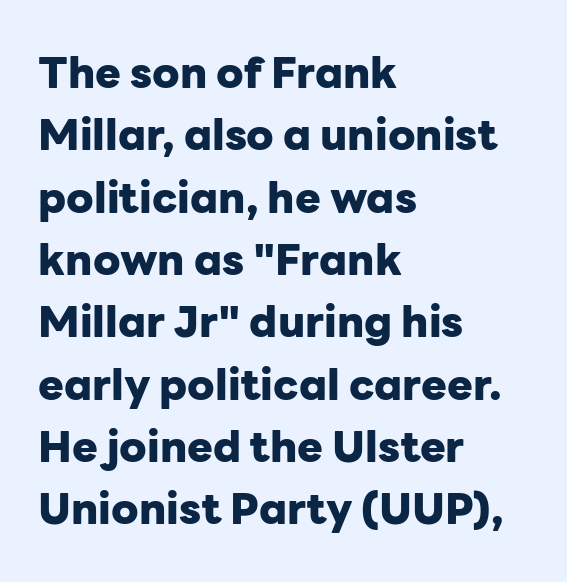
The image shows 43 px heavy sans-serif type, upright; set left-aligned, normal line spacing (1.45x), normal letter spacing, not underlined; low stroke contrast and a medium x-height.
